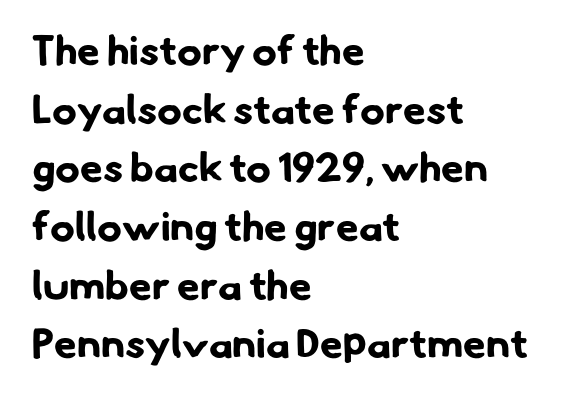
Line beginnings align vertically; line endings do not. This sample uses a sans-serif face. Each letter keeps its own natural width here, so spacing adapts to shape. Plenty of ink on the page — the face is bold.
